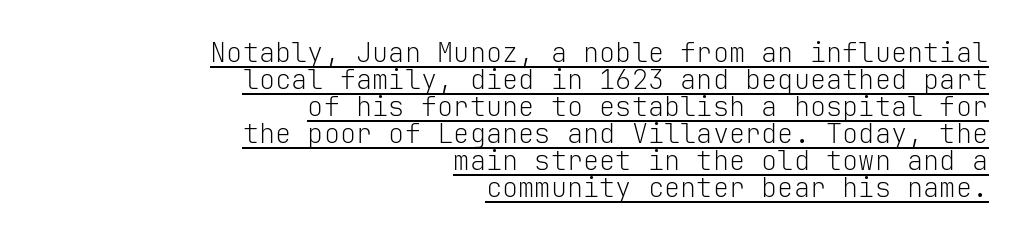
Each stroke keeps to a modest, everyday thickness or less. A rule runs beneath these lines of type. In CSS terms this would be text-align: right. Tall strokes in this sample are plumb rather than angled.
